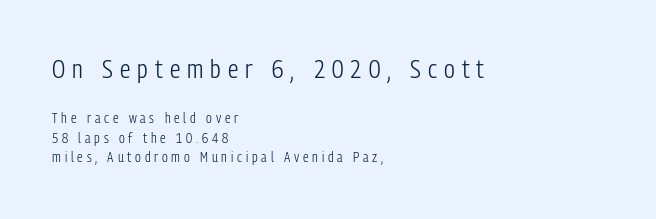
Q: Is the text bold? A: No.
Q: Is the text italic (slanted)? A: No, it is upright.
Q: Is the text underlined? A: No.
Q: How is the paragraph aligned? A: Left-aligned.
Q: Is the spacing between letters normal or unusually wide? A: Unusually wide.
Q: Is the spacing between lines tight, normal or loose? A: Normal.
Q: Which block of text is set in a larger size, the first (top) or the second (bottom)? A: The first (top) one.
